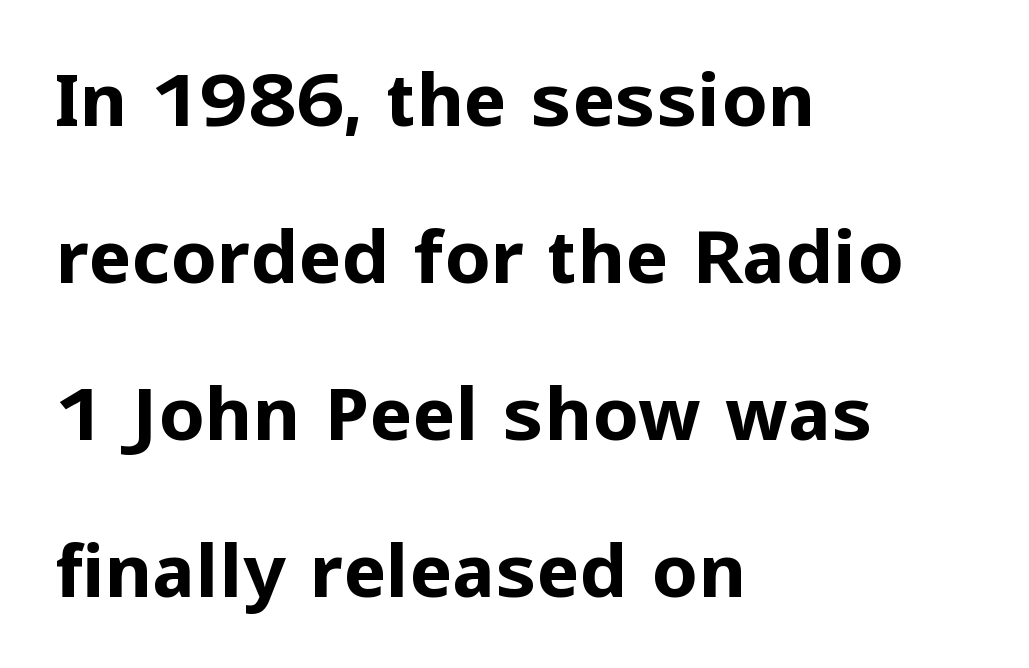
Q: Is the text bold? A: Yes.
Q: Is the text italic (slanted)? A: No, it is upright.
Q: Is the typeface a serif or a sans-serif typeface? A: Sans-serif.
Q: Is the text underlined? A: No.
Q: How is the paragraph aligned? A: Left-aligned.
Q: Is the spacing between letters normal or unusually wide? A: Normal.
Q: Is the spacing between lines tight, normal or loose? A: Loose.
Q: Width (condensed, normal, or wide)? A: Normal.
Q: Stroke contrast? A: Low.
Q: x-height? A: Medium.
Q: Monospaced? A: No.
